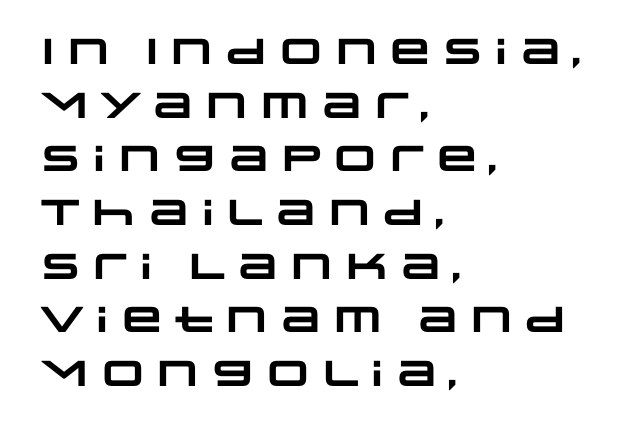
Q: Is the text bold? A: Yes.
Q: Is the typeface a serif or a sans-serif typeface? A: Sans-serif.
Q: Is the text underlined? A: No.
Q: How is the paragraph aligned? A: Left-aligned.
Q: Is the spacing between letters normal or unusually wide? A: Normal.
Q: Is the spacing between lines tight, normal or loose? A: Normal.
Q: Width (condensed, normal, or wide)? A: Wide.
Q: Stroke contrast? A: Low.
Q: x-height? A: Large.
Q: Monospaced? A: No.
